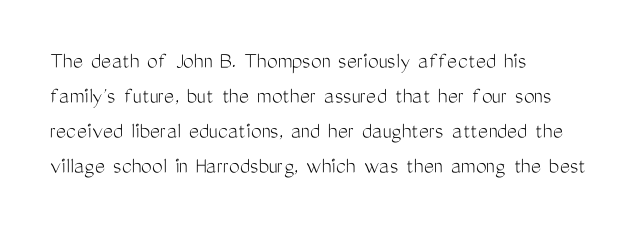
{"italic": "no", "bold": "no", "underline": "no", "align": "left", "line_spacing": "normal", "line_spacing_ratio": 1.46, "letter_spacing": "normal", "letter_spacing_em": 0.0, "glyph_px": 24}
